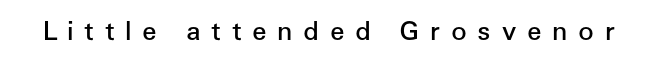
Q: Is the text bold? A: Semi-bold.
Q: Is the text italic (slanted)? A: No, it is upright.
Q: Is the text underlined? A: No.
Q: Is the spacing between letters normal or unusually wide? A: Unusually wide.
